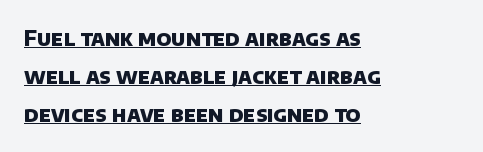
Q: Is the text bold? A: Yes.
Q: Is the text underlined? A: Yes.
Q: How is the paragraph aligned? A: Left-aligned.
Q: Is the spacing between letters normal or unusually wide? A: Normal.
